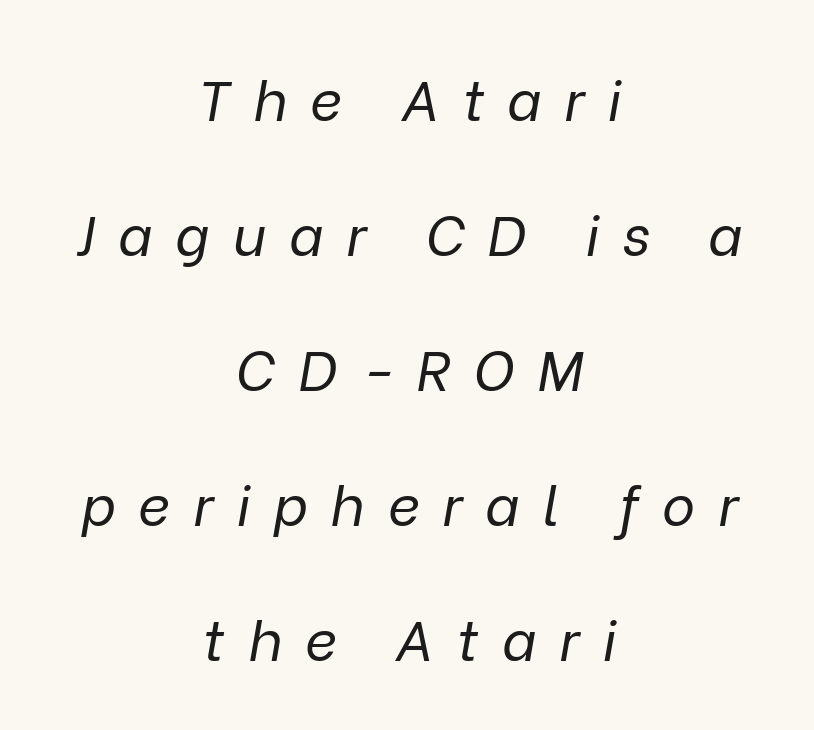
{"italic": "yes", "lean": "right", "slant_degrees": 9, "bold": "no", "weight": "regular", "width": "normal", "stroke_contrast": "low", "x_height": "medium", "monospaced": "no", "underline": "no", "align": "center", "line_spacing": "loose", "line_spacing_ratio": 2.41, "letter_spacing": "wide", "letter_spacing_em": 0.41, "glyph_px": 56}
